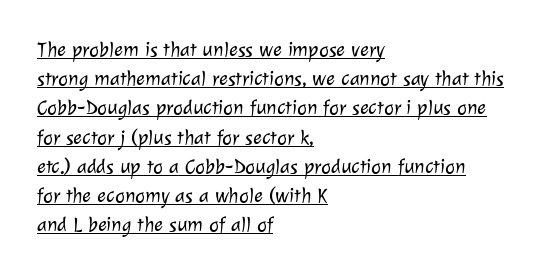
Q: Is the text bold? A: No.
Q: Is the text underlined? A: Yes.
Q: How is the paragraph aligned? A: Left-aligned.
Q: Is the spacing between letters normal or unusually wide? A: Normal.
Q: Is the spacing between lines tight, normal or loose? A: Normal.
